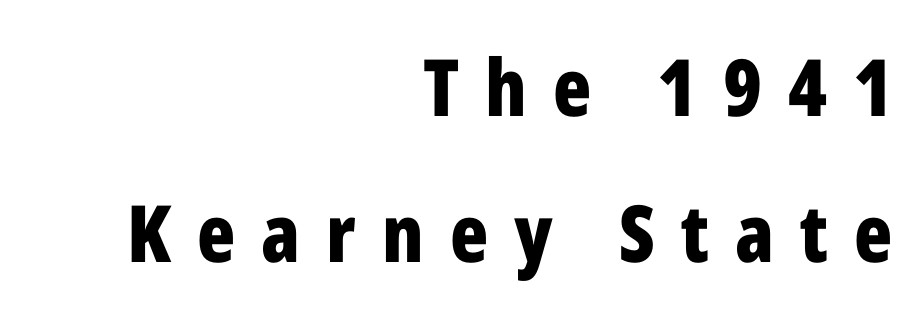
{"serif": "no", "italic": "no", "bold": "yes", "weight": "bold", "width": "condensed", "stroke_contrast": "low", "x_height": "medium", "monospaced": "no", "underline": "no", "align": "right", "line_spacing_ratio": 1.85, "letter_spacing": "wide", "letter_spacing_em": 0.33, "glyph_px": 79}
